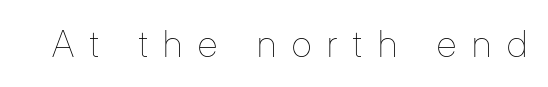
The image shows 37 px thin, condensed type, upright; set unusually wide letter spacing (+0.43 em), not underlined; low stroke contrast and a medium x-height.
